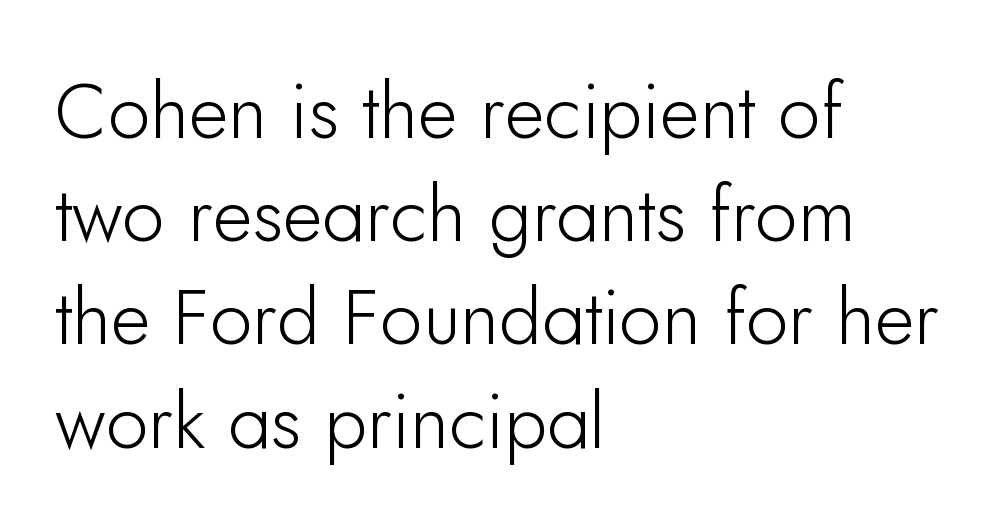
Is the block centered? No — it sits flush against the left margin. Each word holds together tightly as a unit, with standard inter-letter gaps. The passage shown is typed in a proportional face where columns would drift. The space beneath each line is pristine and unruled. This is sans-serif lettering, the kind often seen on screens and signage.
